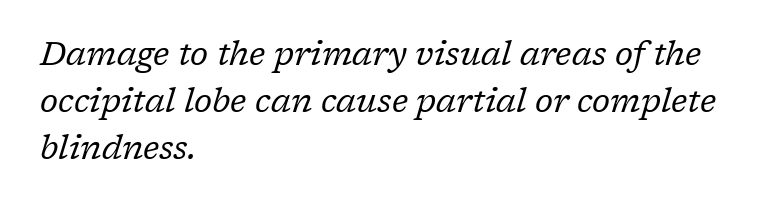
Q: Is the text bold? A: No.
Q: Is the text italic (slanted)? A: Yes, it leans right by about 17 degrees.
Q: Is the typeface a serif or a sans-serif typeface? A: Serif.
Q: Is the text underlined? A: No.
Q: How is the paragraph aligned? A: Left-aligned.
Q: Is the spacing between letters normal or unusually wide? A: Normal.
Q: Is the spacing between lines tight, normal or loose? A: Normal.
Q: Width (condensed, normal, or wide)? A: Normal.
Q: Stroke contrast? A: Low.
Q: x-height? A: Medium.
Q: Monospaced? A: No.
